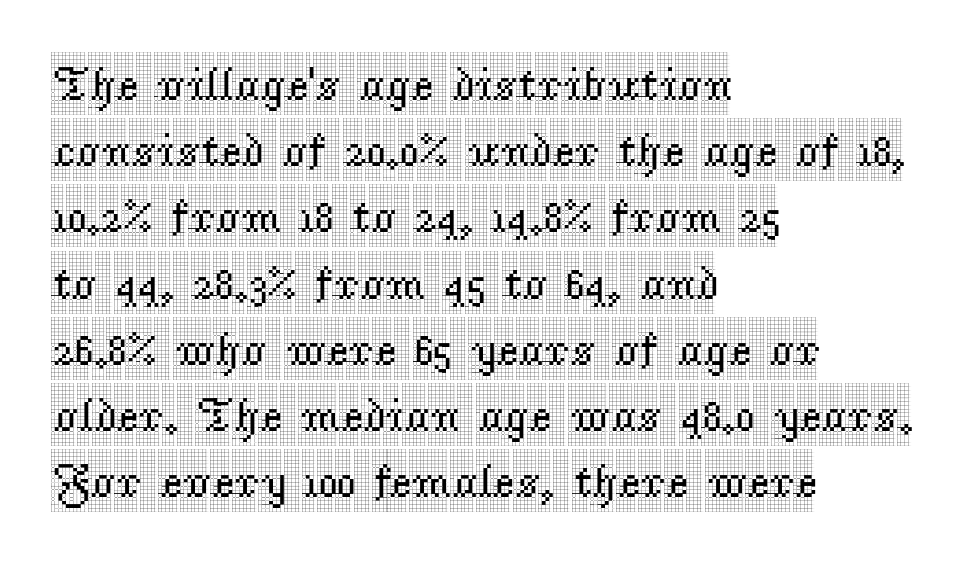
{"serif": "yes", "italic": "no", "width": "condensed", "x_height": "large", "monospaced": "no", "underline": "no", "align": "left", "line_spacing": "normal", "line_spacing_ratio": 1.38, "letter_spacing": "normal", "letter_spacing_em": 0.0, "glyph_px": 48}
